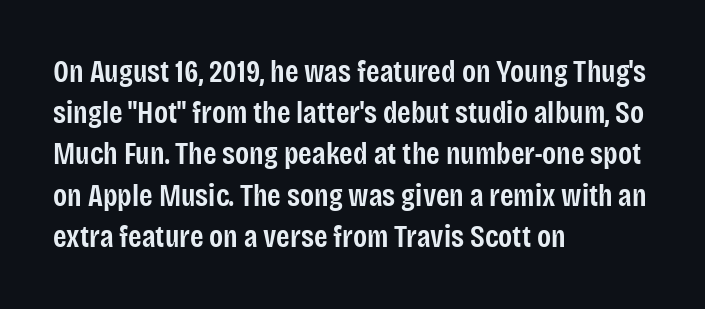
Moderately thickened strokes mark this as semibold type. In CSS terms this would be text-align: left. Letters rest on an invisible, unmarked baseline. These lines are composed in type without serifs. Every stem runs plumb, perpendicular to the baseline.
